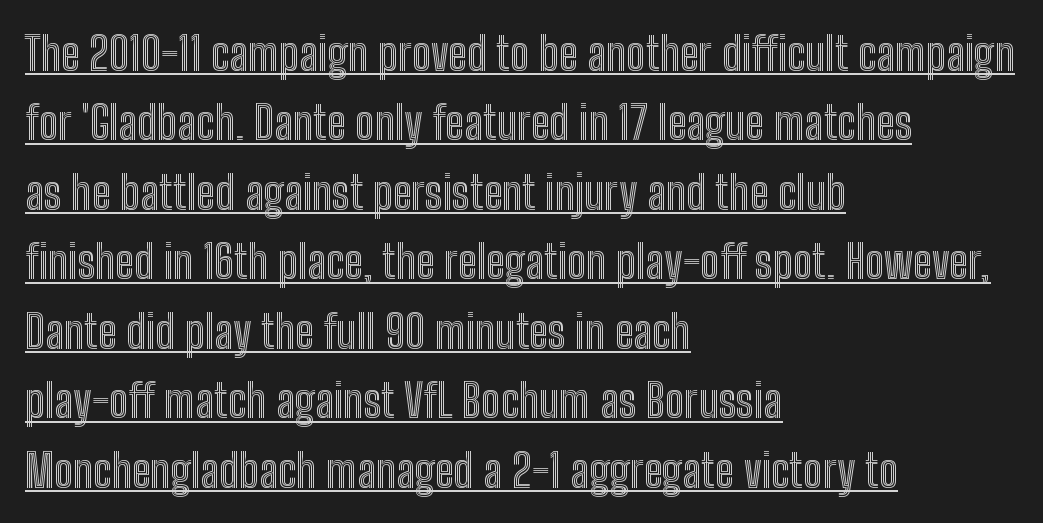
One-word summary of the alignment: left. Tall strokes in this sample are plumb rather than angled. These characters rest on top of a visible drawn line. Is this a fixed-width face? No — the glyphs have proportional, varying widths. Spacing between characters is what you'd get straight out of the box.
